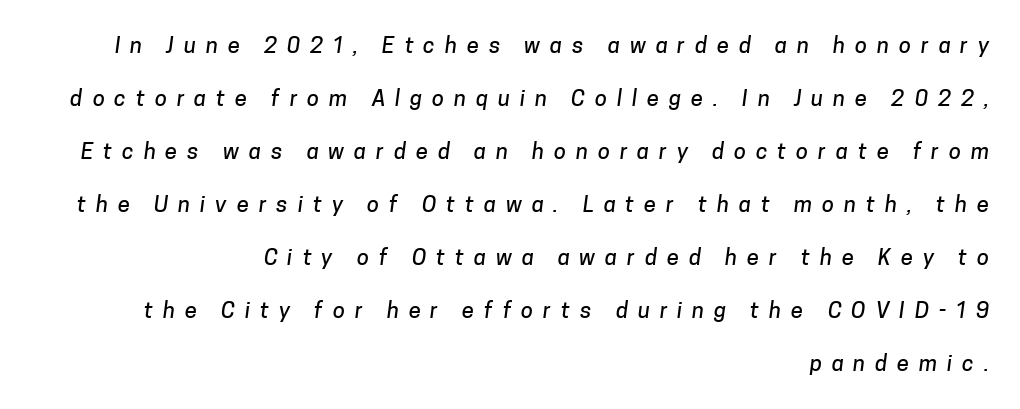
Glyph-to-glyph distance is far greater than everyday printed text. Honestly, the rows look like they've been pulled way apart. Only glyphs here, with clear space below each row. Casual observation: everything's shoved over to the right.
